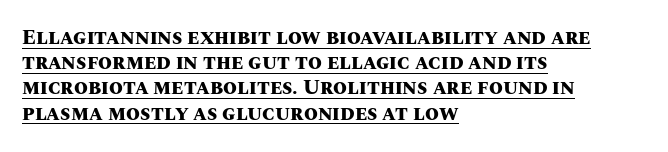
Its strokes are broad and dark, the hallmark of bold type. A rule runs beneath these lines of type. Here the glyphs are tracked normally, forming tight word shapes. Line starts are locked; line ends wander. The space between consecutive lines is moderate.
